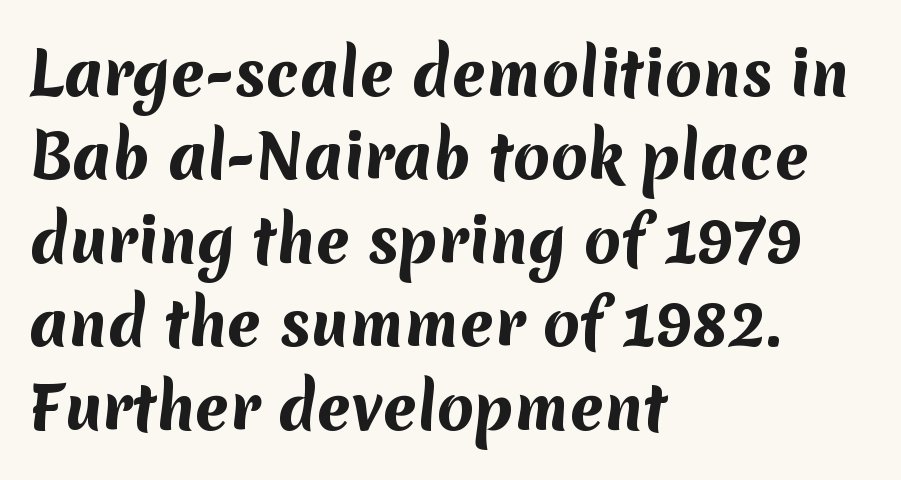
The image shows 60 px bold sans-serif type; set left-aligned, normal line spacing (1.39x), normal letter spacing, not underlined; medium stroke contrast and a medium x-height.
